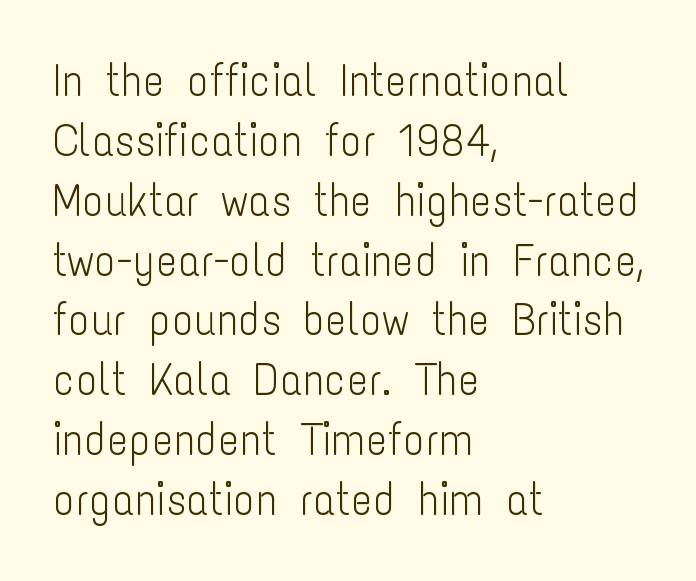
The image shows 45 px light, condensed sans-serif type, upright; set left-aligned, normal line spacing (1.33x), normal letter spacing, not underlined; low stroke contrast and a medium x-height.
